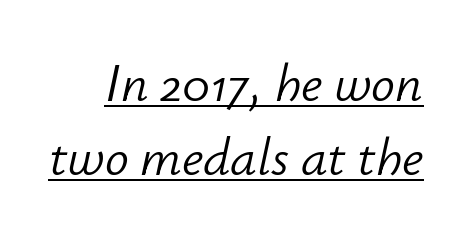
The image shows 53 px light type, italic (leaning right); set normal line spacing (1.39x), normal letter spacing, underlined; low stroke contrast and a small x-height.
